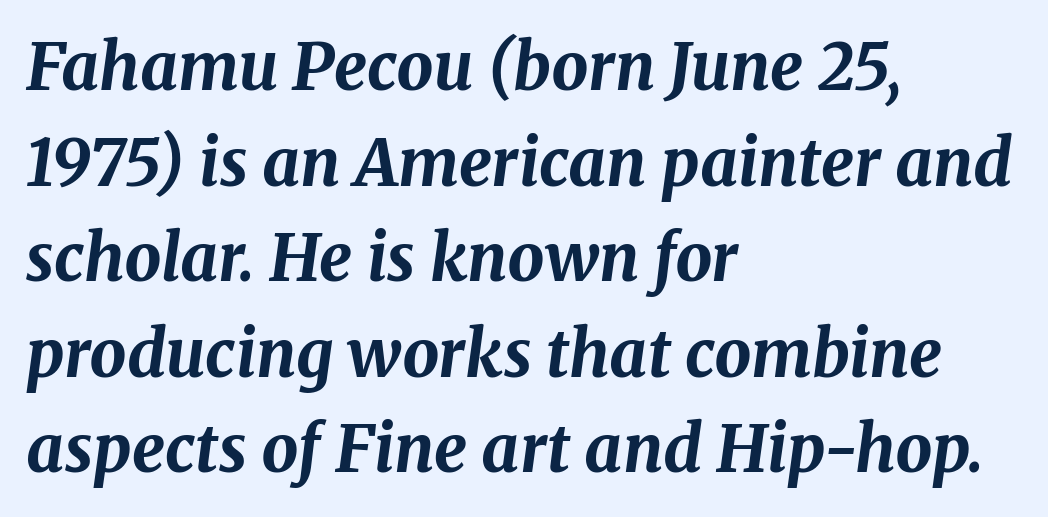
{"italic": "yes", "lean": "right", "slant_degrees": 8, "bold": "yes", "weight": "bold", "width": "normal", "stroke_contrast": "medium", "x_height": "medium", "monospaced": "no", "underline": "no", "align": "left", "line_spacing": "normal", "line_spacing_ratio": 1.47, "letter_spacing": "normal", "letter_spacing_em": 0.0, "glyph_px": 65}
